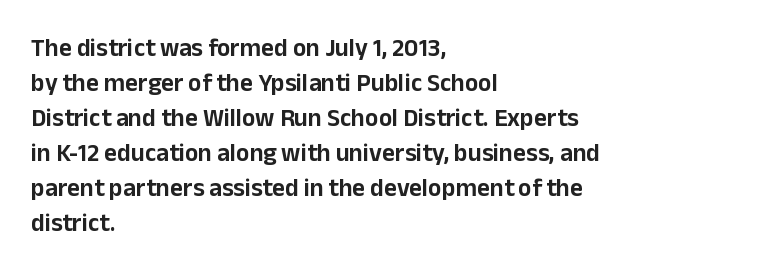
{"italic": "no", "underline": "no", "align": "left", "line_spacing": "normal", "line_spacing_ratio": 1.4, "letter_spacing": "normal", "letter_spacing_em": 0.0, "glyph_px": 25}
